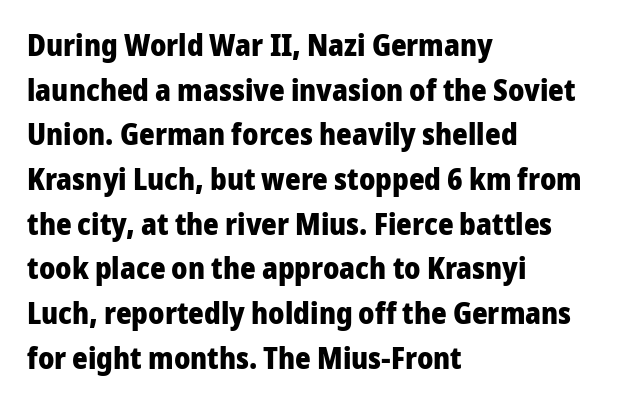
{"serif": "no", "italic": "no", "bold": "yes", "weight": "heavy", "width": "normal", "stroke_contrast": "low", "x_height": "medium", "monospaced": "no", "underline": "no", "align": "left", "line_spacing": "normal", "line_spacing_ratio": 1.49, "letter_spacing": "normal", "letter_spacing_em": 0.0, "glyph_px": 30}
